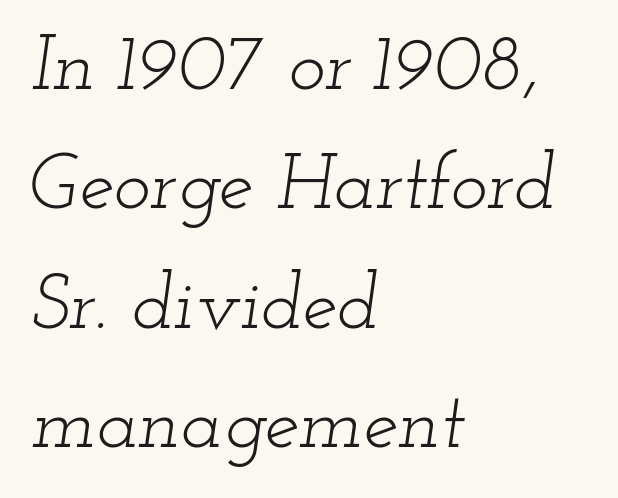
The image shows 78 px light, wide serif type, italic (leaning right); set left-aligned, normal line spacing (1.53x), normal letter spacing, not underlined; low stroke contrast and a small x-height.
